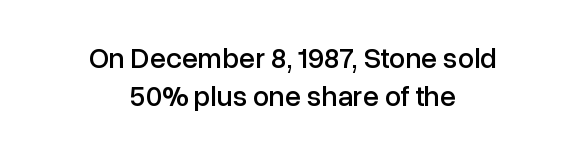
The image shows 29 px sans-serif type, upright; set centered, normal line spacing (1.32x), normal letter spacing, not underlined; low stroke contrast and a medium x-height.
